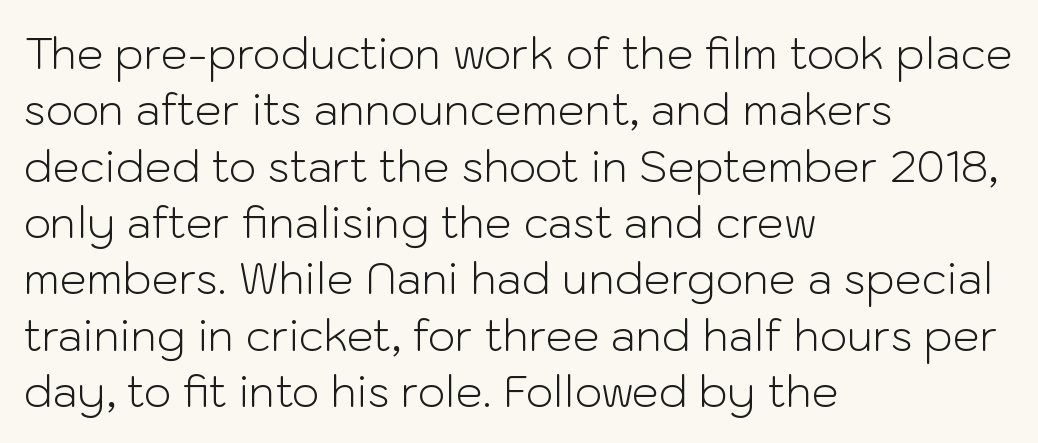
{"serif": "no", "italic": "no", "bold": "no", "weight": "light", "width": "normal", "stroke_contrast": "low", "x_height": "medium", "monospaced": "no", "underline": "no", "align": "left", "line_spacing": "normal", "line_spacing_ratio": 1.31, "letter_spacing": "normal", "letter_spacing_em": 0.0, "glyph_px": 43}
